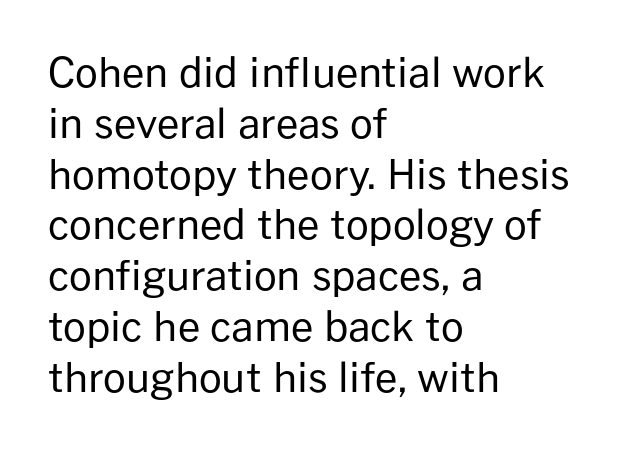
Varying glyph widths throughout — classic text-font behaviour. Students, observe: this is what conventionally led text looks like. The glyphs in this specimen are sans serif. Check under the words: just untouched page. This sample is left-justified, so line endings fall wherever the words run out. Inter-character spacing is left at the font's built-in metrics.
